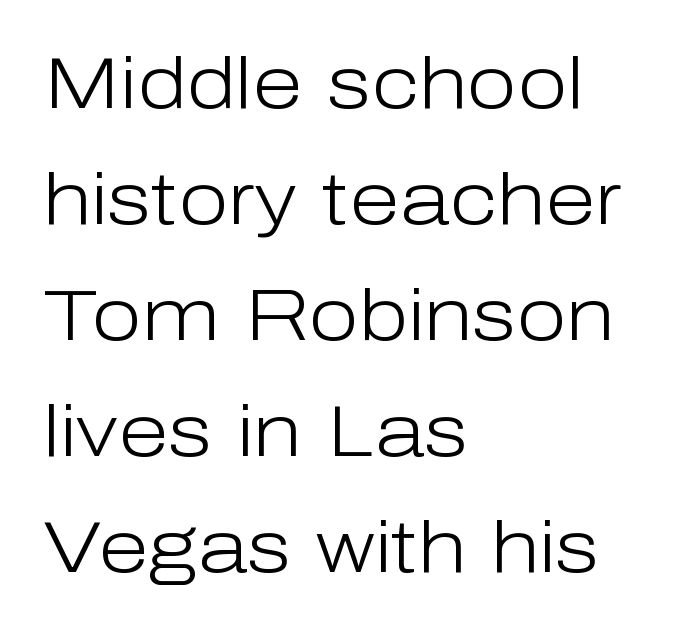
The image shows 73 px light sans-serif type, upright; set left-aligned, normal line spacing (1.59x), normal letter spacing, not underlined; low stroke contrast and a medium x-height.
